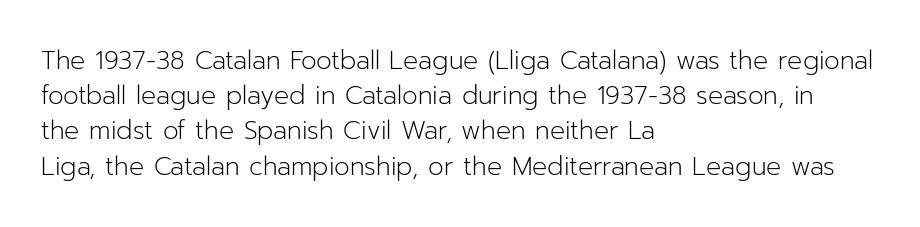
The image shows 25 px text type, upright; set left-aligned, normal line spacing (1.41x), normal letter spacing, not underlined.
